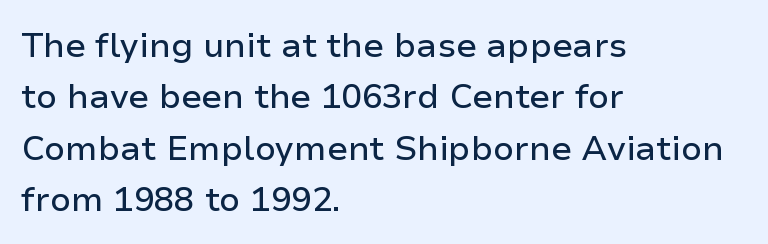
{"serif": "no", "italic": "no", "width": "normal", "stroke_contrast": "low", "x_height": "medium", "monospaced": "no", "underline": "no", "align": "left", "line_spacing": "normal", "line_spacing_ratio": 1.51, "letter_spacing": "normal", "letter_spacing_em": 0.0, "glyph_px": 34}
